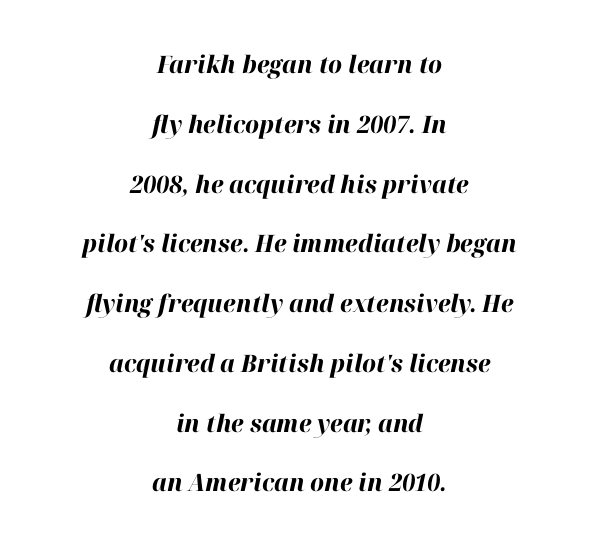
Q: Is the text bold? A: Yes.
Q: Is the text italic (slanted)? A: Yes, it leans right by about 12 degrees.
Q: Is the text underlined? A: No.
Q: How is the paragraph aligned? A: Centered.
Q: Is the spacing between letters normal or unusually wide? A: Normal.
Q: Is the spacing between lines tight, normal or loose? A: Loose.
